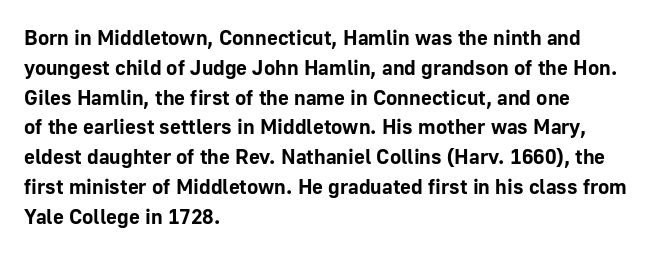
{"italic": "no", "bold": "yes", "underline": "no", "align": "left", "line_spacing": "normal", "line_spacing_ratio": 1.42, "letter_spacing": "normal", "letter_spacing_em": 0.0, "glyph_px": 21}
